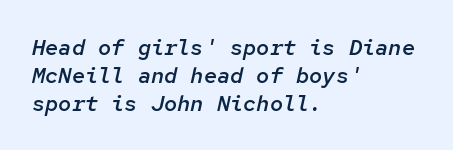
The typography opts for an oblique posture over an upright one. The gaps between neighbouring characters are ordinary and unremarkable. Caption: semibold face, moderately heavy strokes. The area under the type is left untouched.
